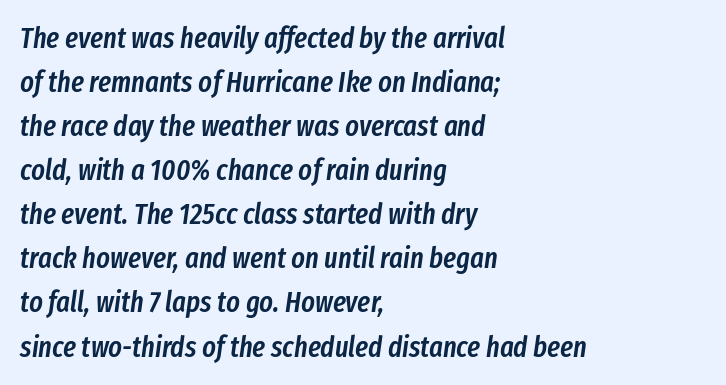
Slanted lettering throughout. The rendering uses a semibold face; strokes are thickened but not to full bold. Reading down the block, your eye returns to a fixed left position each line. Check under the words: just untouched page. A typesetter would call this leading conventional body-copy spacing.
